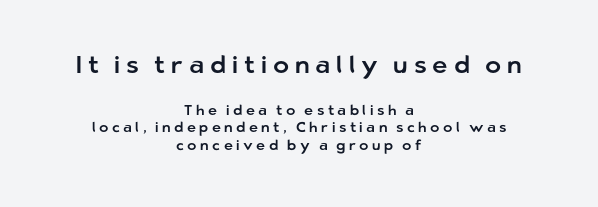
Q: Is the text italic (slanted)? A: No, it is upright.
Q: Is the text underlined? A: No.
Q: How is the paragraph aligned? A: Centered.
Q: Is the spacing between letters normal or unusually wide? A: Unusually wide.
Q: Is the spacing between lines tight, normal or loose? A: Normal.
Q: Which block of text is set in a larger size, the first (top) or the second (bottom)? A: The first (top) one.
